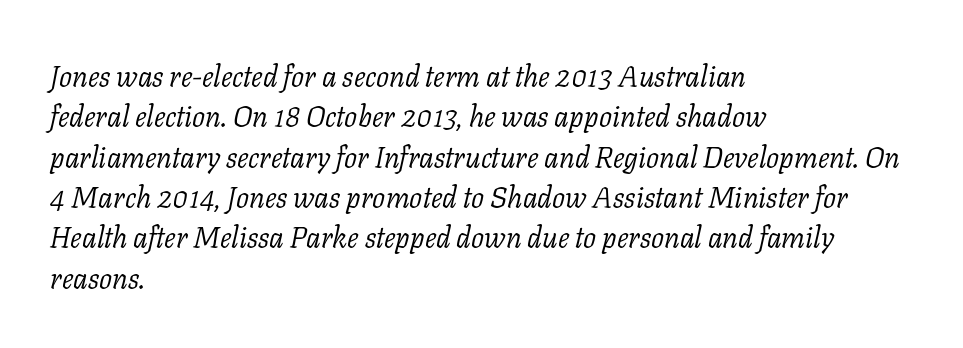
The image shows 29 px light serif type, italic (leaning right); set left-aligned, normal line spacing (1.39x), normal letter spacing, not underlined; low stroke contrast and a medium x-height.
